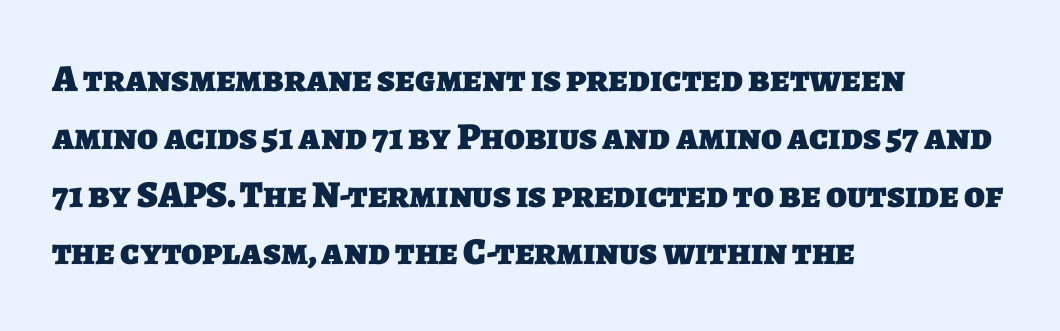
The image shows 38 px heavy sans-serif type; set left-aligned, normal line spacing (1.52x), normal letter spacing, not underlined; low stroke contrast and a large x-height.
